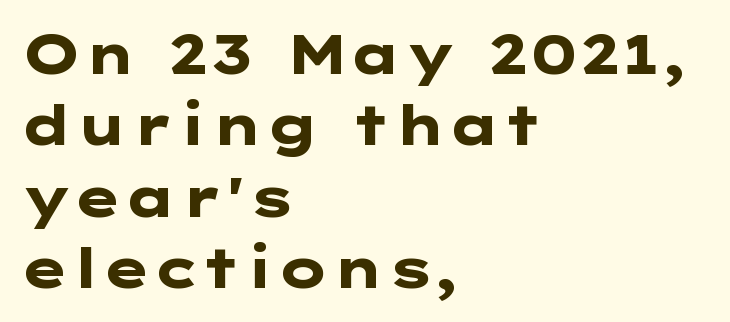
The image shows 54 px heavy, wide sans-serif type, upright; set left-aligned, normal line spacing (1.32x), normal letter spacing, not underlined; low stroke contrast and a medium x-height.
